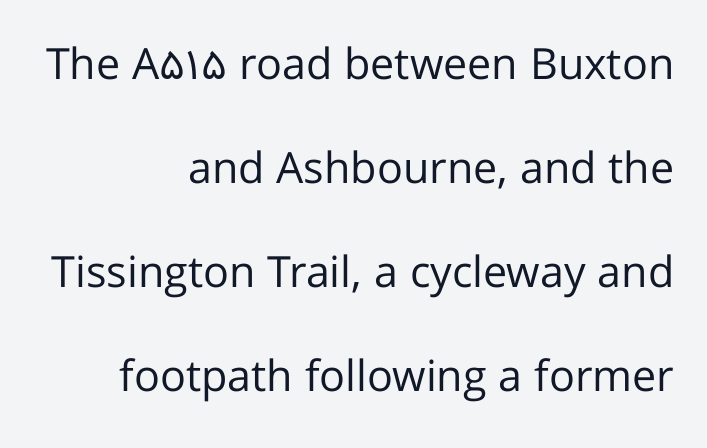
Q: Is the text bold? A: No.
Q: Is the text italic (slanted)? A: No, it is upright.
Q: Is the typeface a serif or a sans-serif typeface? A: Sans-serif.
Q: Is the text underlined? A: No.
Q: How is the paragraph aligned? A: Right-aligned.
Q: Is the spacing between letters normal or unusually wide? A: Normal.
Q: Is the spacing between lines tight, normal or loose? A: Loose.
Q: Width (condensed, normal, or wide)? A: Normal.
Q: Stroke contrast? A: Low.
Q: x-height? A: Medium.
Q: Monospaced? A: No.
